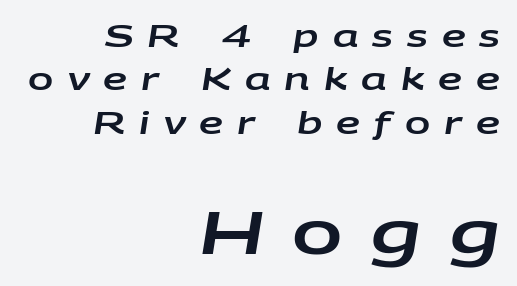
{"italic": "yes", "lean": "right", "slant_degrees": 9, "width": "wide", "stroke_contrast": "low", "x_height": "large", "monospaced": "no", "underline": "no", "align": "right", "line_spacing": "normal", "line_spacing_ratio": 1.45, "letter_spacing": "wide", "letter_spacing_em": 0.47, "larger_block": "second", "size_ratio": 2.0, "glyph_px": 60}
